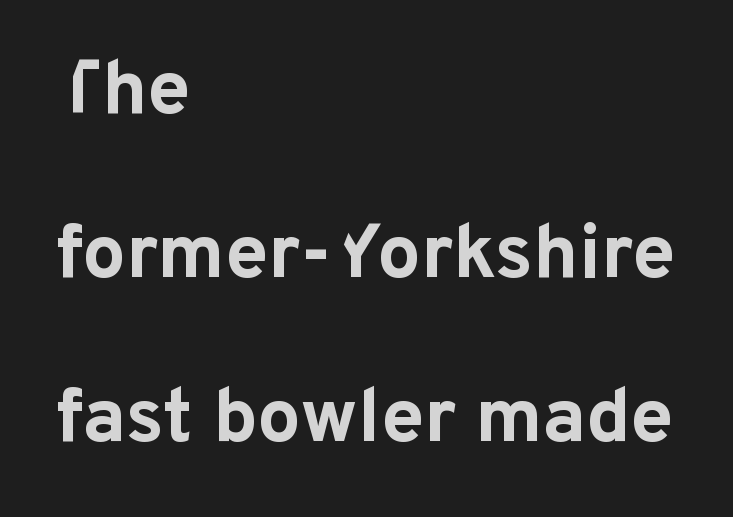
The image shows 77 px bold sans-serif type, upright; set left-aligned, loose line spacing (2.13x), normal letter spacing, not underlined; low stroke contrast and a medium x-height.
